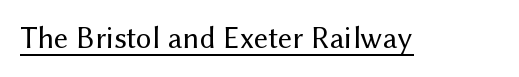
Q: Is the text bold? A: No.
Q: Is the text italic (slanted)? A: No, it is upright.
Q: Is the typeface a serif or a sans-serif typeface? A: Sans-serif.
Q: Is the text underlined? A: Yes.
Q: Is the spacing between letters normal or unusually wide? A: Normal.
Q: Width (condensed, normal, or wide)? A: Normal.
Q: Stroke contrast? A: Medium.
Q: x-height? A: Medium.
Q: Monospaced? A: No.
